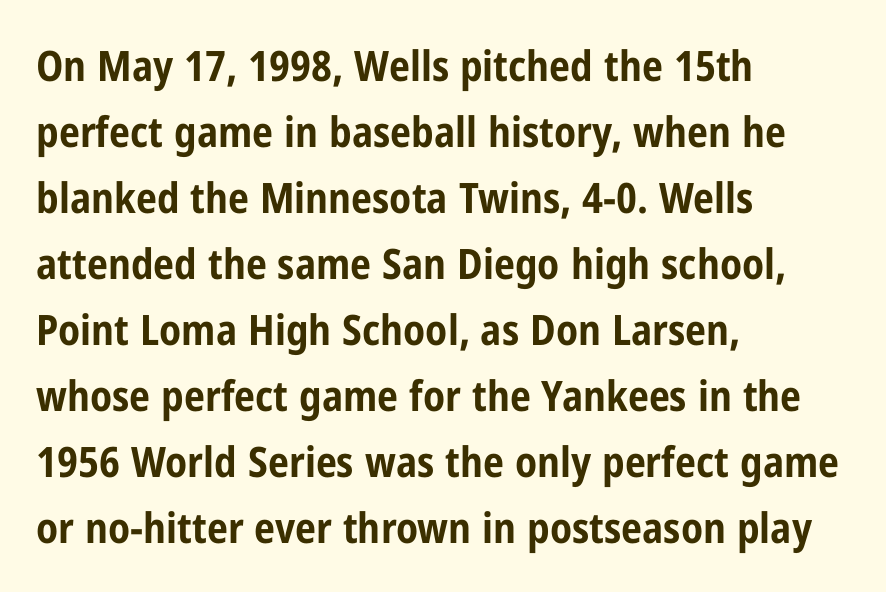
Q: Is the text bold? A: Yes.
Q: Is the text italic (slanted)? A: No, it is upright.
Q: Is the typeface a serif or a sans-serif typeface? A: Sans-serif.
Q: Is the text underlined? A: No.
Q: How is the paragraph aligned? A: Left-aligned.
Q: Is the spacing between letters normal or unusually wide? A: Normal.
Q: Is the spacing between lines tight, normal or loose? A: Normal.
Q: Width (condensed, normal, or wide)? A: Condensed.
Q: Stroke contrast? A: Low.
Q: x-height? A: Medium.
Q: Monospaced? A: No.
